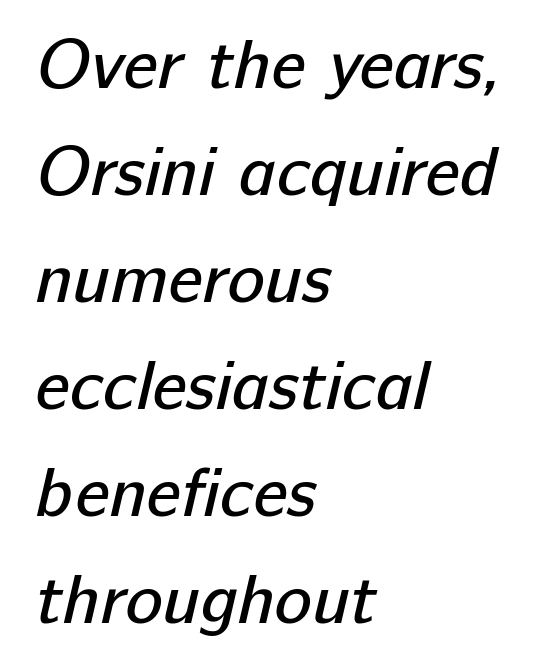
Q: Is the text bold? A: No.
Q: Is the typeface a serif or a sans-serif typeface? A: Sans-serif.
Q: Is the text underlined? A: No.
Q: How is the paragraph aligned? A: Left-aligned.
Q: Is the spacing between letters normal or unusually wide? A: Normal.
Q: Is the spacing between lines tight, normal or loose? A: Normal.
Q: Width (condensed, normal, or wide)? A: Normal.
Q: Stroke contrast? A: Low.
Q: x-height? A: Medium.
Q: Monospaced? A: No.
